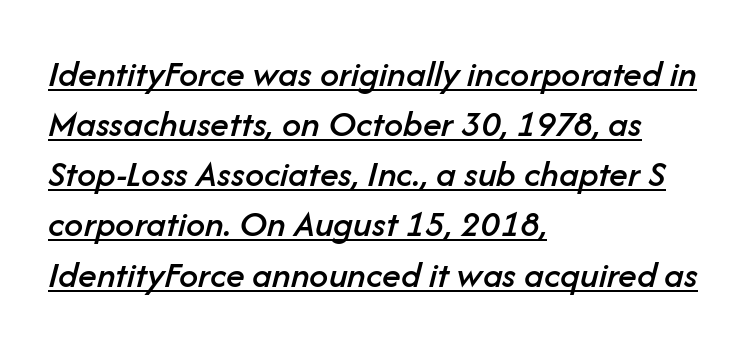
Q: Is the text italic (slanted)? A: Yes, it leans right by about 14 degrees.
Q: Is the text underlined? A: Yes.
Q: How is the paragraph aligned? A: Left-aligned.
Q: Is the spacing between letters normal or unusually wide? A: Normal.
Q: Is the spacing between lines tight, normal or loose? A: Normal.
Q: Width (condensed, normal, or wide)? A: Normal.
Q: Stroke contrast? A: Low.
Q: x-height? A: Medium.
Q: Monospaced? A: No.
